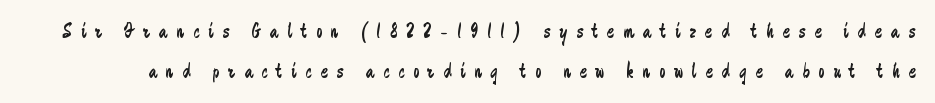
The image shows 21 px text type; set loose line spacing (1.92x), unusually wide letter spacing (+0.43 em), not underlined.
